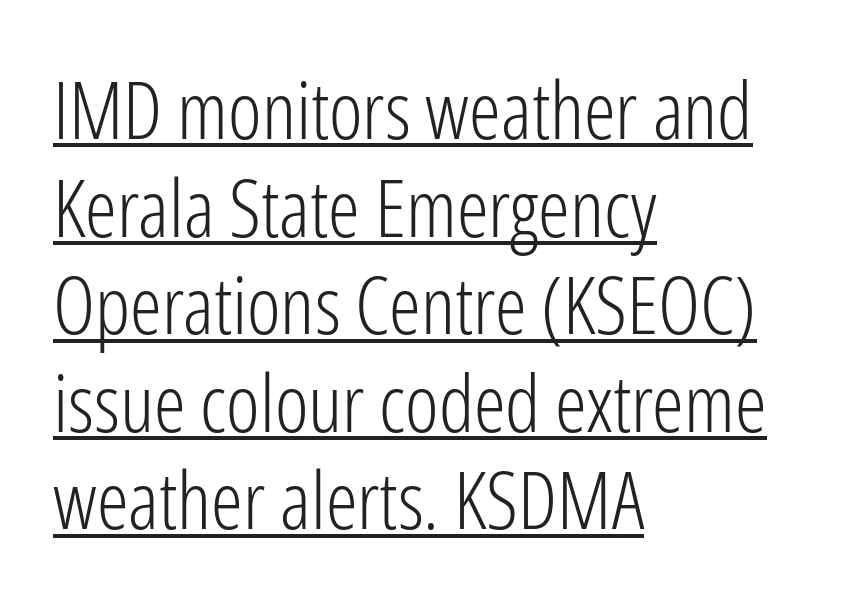
The image shows 80 px light, condensed sans-serif type, upright; set left-aligned, line spacing 1.22x, normal letter spacing, underlined; low stroke contrast and a medium x-height.
